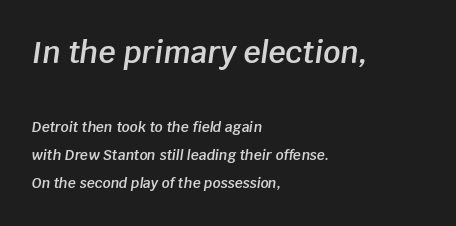
The image shows 30 px semibold type, italic (leaning right); set left-aligned, loose line spacing (2.02x), normal letter spacing, not underlined; the first (top) block is 2.14x larger; low stroke contrast and a large x-height.
